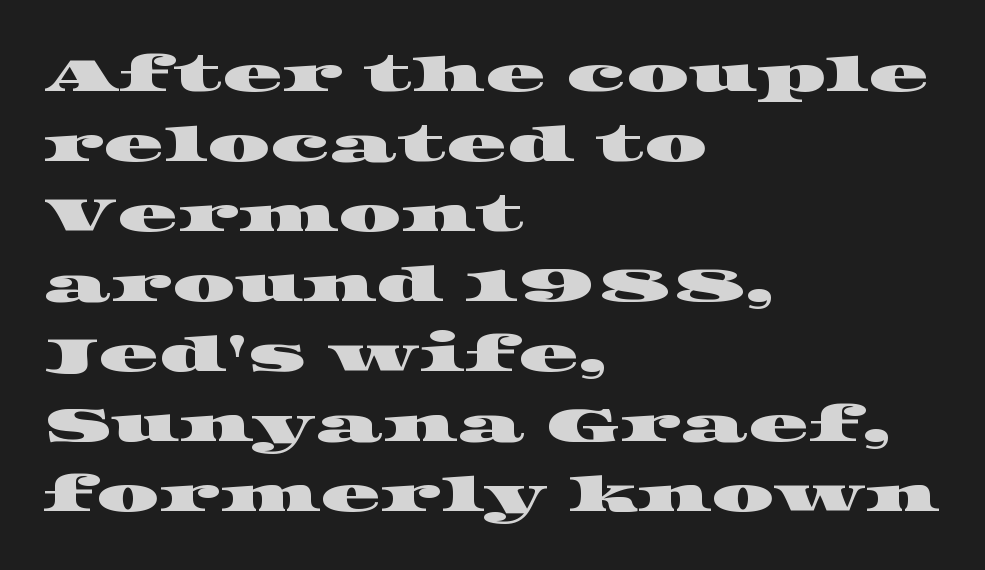
The image shows 49 px wide serif type; set left-aligned, normal line spacing (1.43x), normal letter spacing, not underlined; high stroke contrast and a large x-height.
